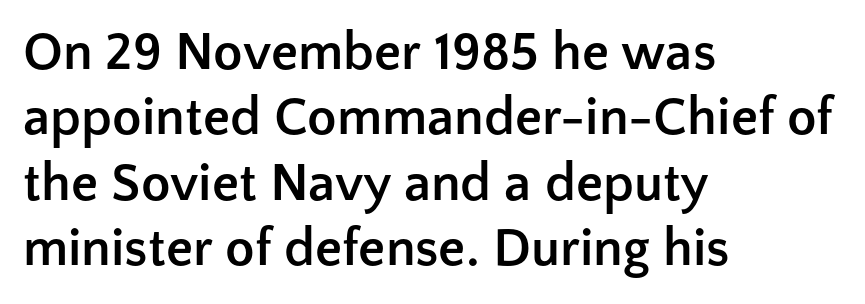
The image shows 54 px semibold sans-serif type, upright; set left-aligned, line spacing 1.21x, normal letter spacing, not underlined; low stroke contrast and a medium x-height.
